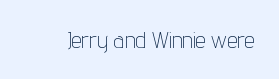
{"italic": "no", "bold": "no", "underline": "no", "letter_spacing": "normal", "letter_spacing_em": 0.0, "glyph_px": 23}
